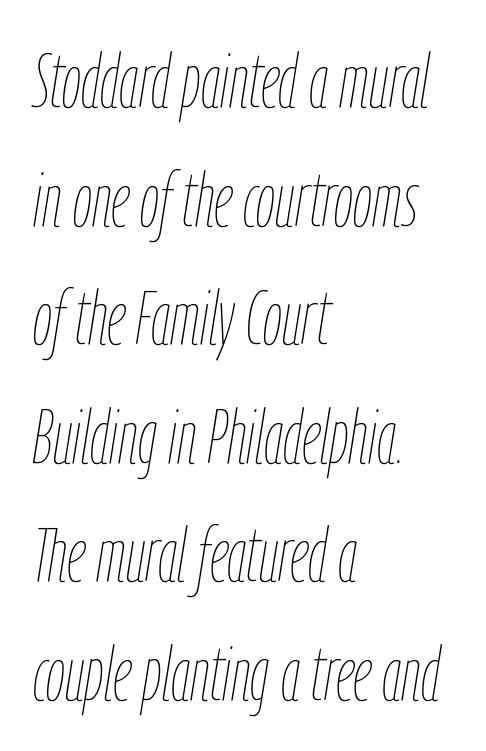
{"italic": "yes", "lean": "right", "slant_degrees": 9, "bold": "no", "weight": "thin", "width": "condensed", "stroke_contrast": "low", "x_height": "medium", "monospaced": "no", "underline": "no", "align": "left", "line_spacing": "normal", "line_spacing_ratio": 1.56, "letter_spacing": "normal", "letter_spacing_em": 0.0, "glyph_px": 76}
